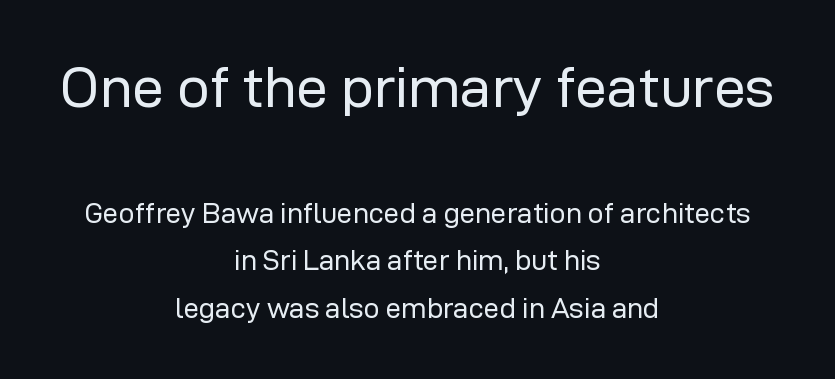
{"serif": "no", "italic": "no", "bold": "no", "weight": "regular", "width": "normal", "stroke_contrast": "low", "x_height": "medium", "monospaced": "no", "underline": "no", "align": "center", "line_spacing": "normal", "line_spacing_ratio": 1.69, "letter_spacing": "normal", "letter_spacing_em": 0.0, "larger_block": "first", "size_ratio": 2.04, "glyph_px": 57}
